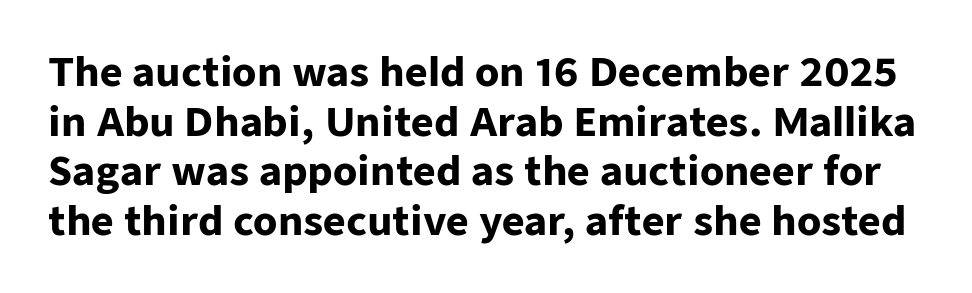
Does the lettering tilt? It doesn't — this is upright. Reading down the column, the eye jumps a familiar distance to each next line. Stroke terminals: plain, sans-serif. Has an underline been added? It has not. Character widths vary here, with narrow letters taking less room than wide ones.
